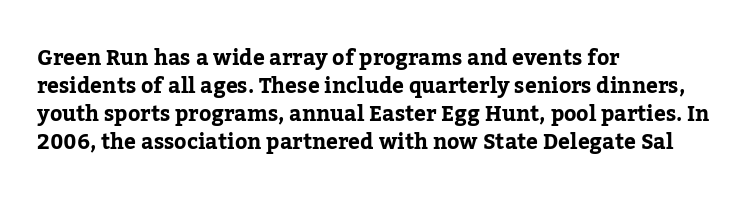
Anything drawn beneath the words? Only blank space. Evenly set lines give the paragraph a standard silhouette. In CSS terms this would be text-align: left. The font's upright variant was chosen for this text. Strokes here are thick enough to call this a true bold.
